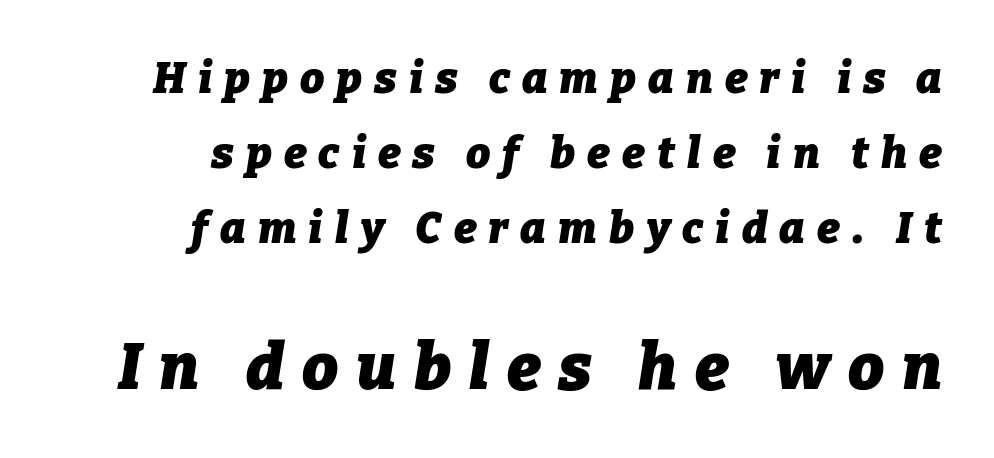
The image shows 64 px heavy type, italic (leaning right); set right-aligned, line spacing 1.75x, unusually wide letter spacing (+0.28 em), not underlined; the second (bottom) block is 1.49x larger; low stroke contrast and a medium x-height.
